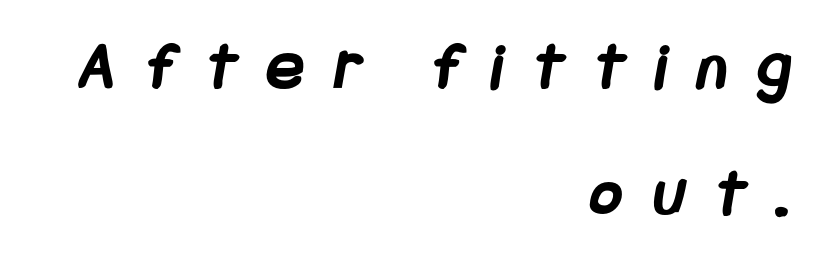
Tracking here is generous; glyphs stand well apart from one another. The foot of each line stays bare and open. How heavy is the stroke? Heavy — this is a bold. Regarding serifs, this sample does without them. Reading down the block, your eye finds every line finishing at a fixed right position.
